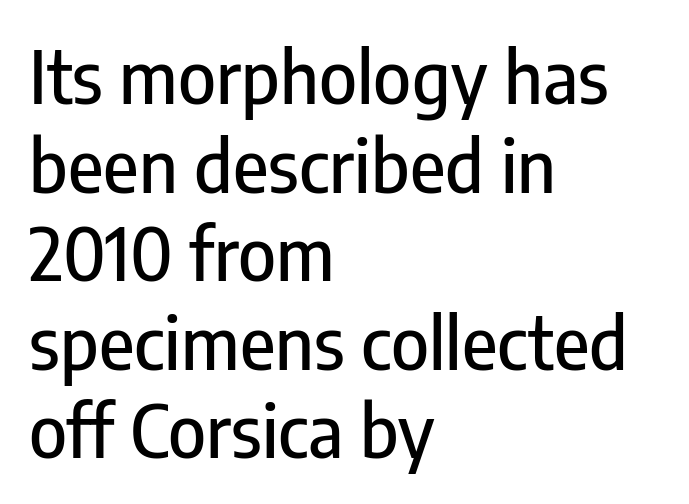
Glyph-to-glyph distance matches everyday printed text. The letters advance in unequal steps, a hallmark of proportional type. Beneath every word, the page is bare. Alignment: flush left. Is there any slant? The stems are plumb.
